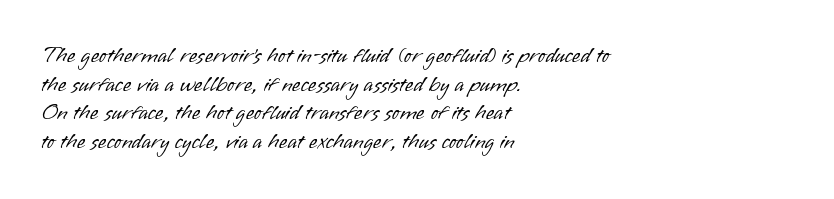
The image shows 22 px text type; set left-aligned, normal line spacing (1.3x), normal letter spacing, not underlined.
